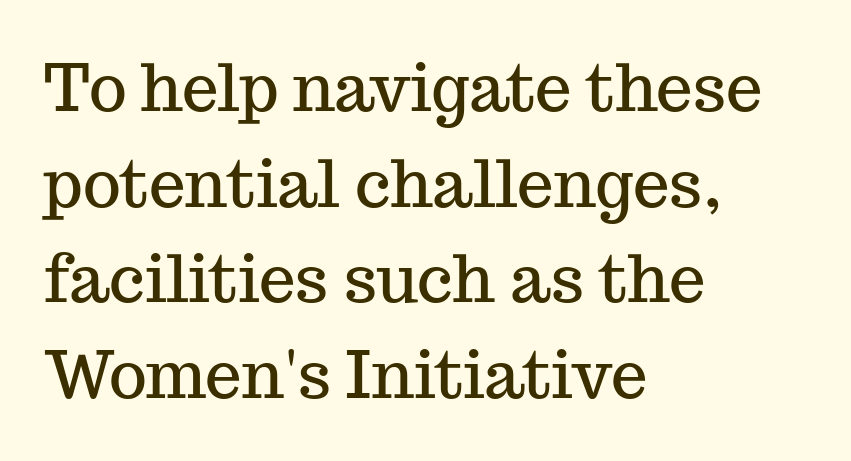
The image shows 65 px serif type, upright; set left-aligned, normal line spacing (1.47x), normal letter spacing, not underlined; medium stroke contrast and a medium x-height.
